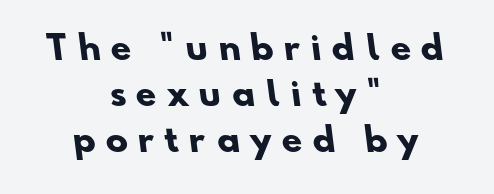
The image shows 33 px heavy sans-serif type; set centered, normal line spacing (1.39x), unusually wide letter spacing (+0.32 em), not underlined; low stroke contrast and a small x-height.
